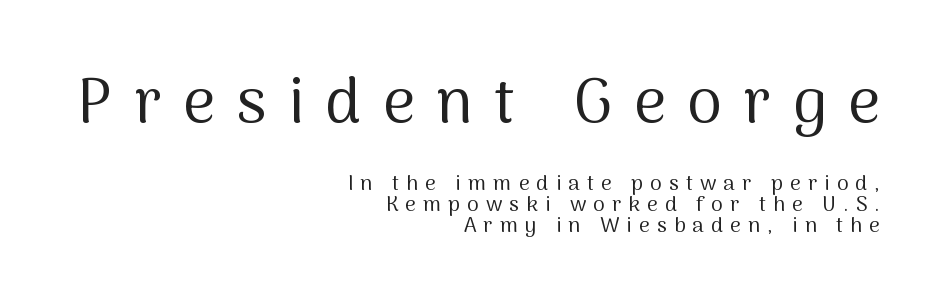
{"serif": "no", "italic": "no", "bold": "no", "weight": "regular", "width": "normal", "stroke_contrast": "medium", "x_height": "medium", "monospaced": "no", "underline": "no", "align": "right", "line_spacing": "tight", "line_spacing_ratio": 1.0, "letter_spacing": "wide", "letter_spacing_em": 0.34, "larger_block": "first", "size_ratio": 3.0, "glyph_px": 63}
